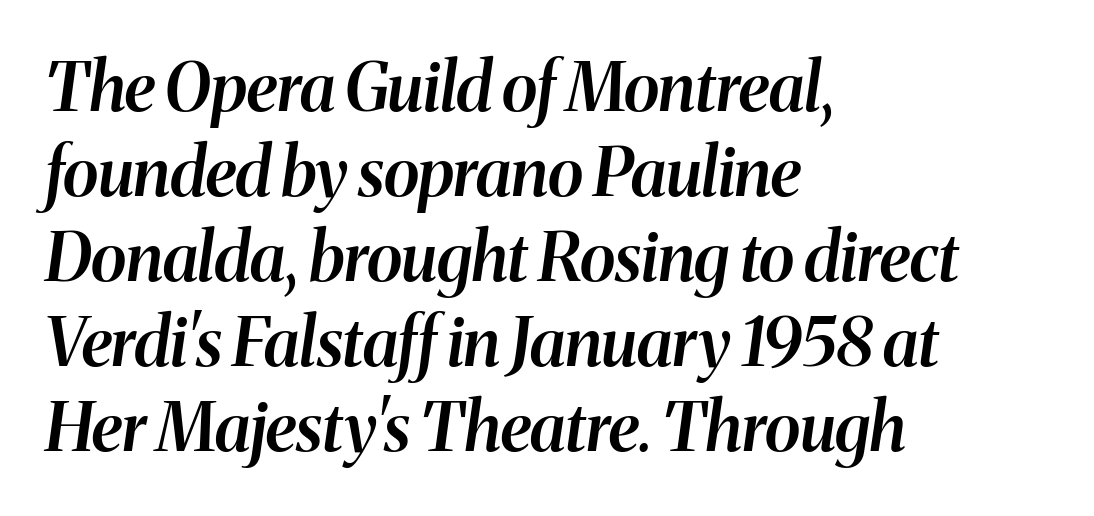
Q: Is the text bold? A: Semi-bold.
Q: Is the text italic (slanted)? A: Yes, it leans right by about 8 degrees.
Q: Is the text underlined? A: No.
Q: How is the paragraph aligned? A: Left-aligned.
Q: Is the spacing between letters normal or unusually wide? A: Normal.
Q: Is the spacing between lines tight, normal or loose? A: Normal.
Q: Width (condensed, normal, or wide)? A: Normal.
Q: Stroke contrast? A: Medium.
Q: x-height? A: Medium.
Q: Monospaced? A: No.
